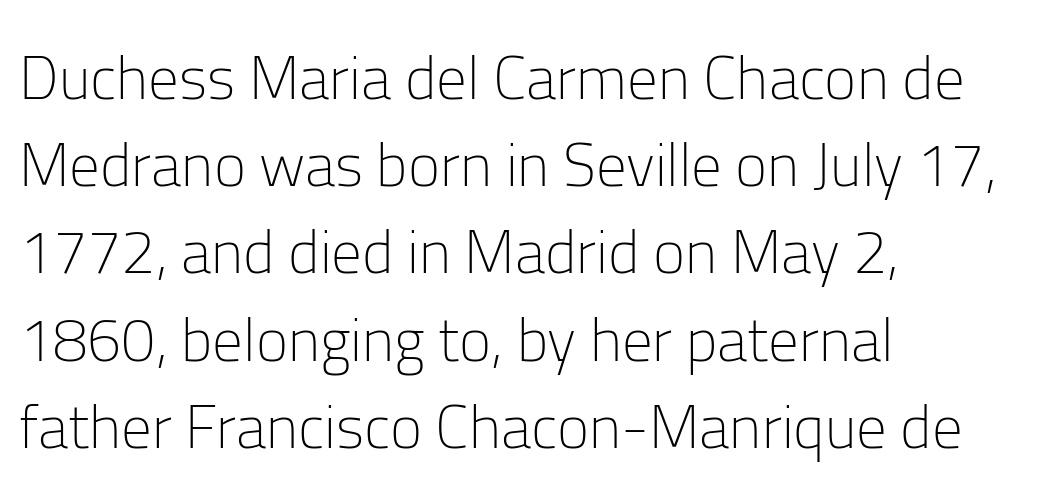
Q: Is the text bold? A: No.
Q: Is the text italic (slanted)? A: No, it is upright.
Q: Is the typeface a serif or a sans-serif typeface? A: Sans-serif.
Q: Is the text underlined? A: No.
Q: How is the paragraph aligned? A: Left-aligned.
Q: Is the spacing between letters normal or unusually wide? A: Normal.
Q: Is the spacing between lines tight, normal or loose? A: Normal.
Q: Width (condensed, normal, or wide)? A: Normal.
Q: Stroke contrast? A: Low.
Q: x-height? A: Medium.
Q: Monospaced? A: No.
